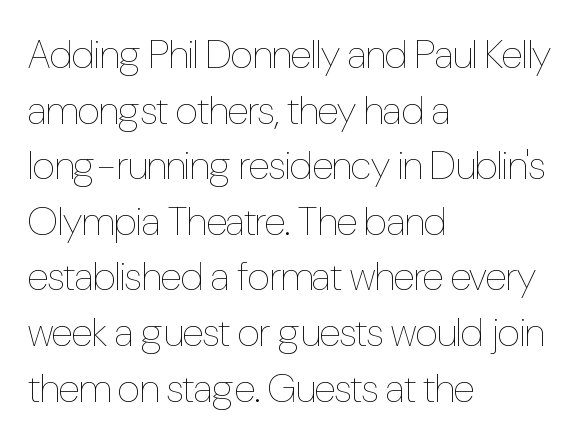
Q: Is the text bold? A: No.
Q: Is the text italic (slanted)? A: No, it is upright.
Q: Is the text underlined? A: No.
Q: How is the paragraph aligned? A: Left-aligned.
Q: Is the spacing between letters normal or unusually wide? A: Normal.
Q: Is the spacing between lines tight, normal or loose? A: Normal.
Q: Width (condensed, normal, or wide)? A: Condensed.
Q: Stroke contrast? A: Low.
Q: x-height? A: Medium.
Q: Monospaced? A: No.
